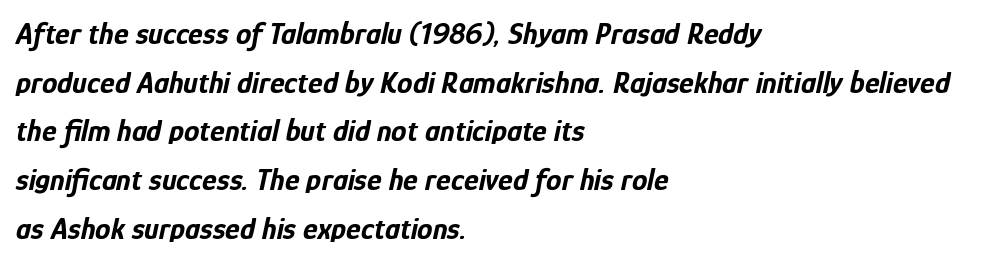
Clear beneath every line of the passage. In terms of posture, this sample is oblique. Spacing between characters is what you'd get straight out of the box. Notice how descenders clear the ascenders below comfortably — that's standard leading. Does the copy run flush right? No — it runs flush left. These lines are rendered in a variable-pitch font.
